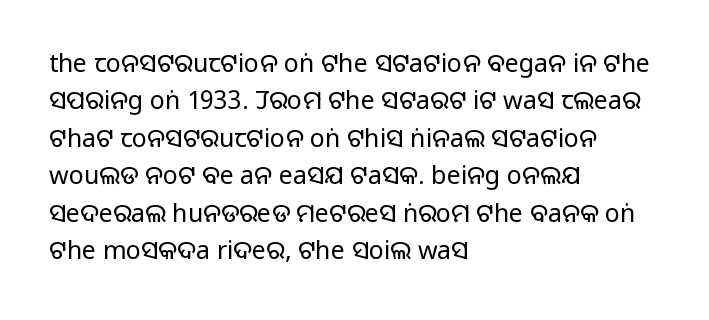
Q: Is the text bold? A: No.
Q: Is the text italic (slanted)? A: No, it is upright.
Q: Is the text underlined? A: No.
Q: How is the paragraph aligned? A: Left-aligned.
Q: Is the spacing between letters normal or unusually wide? A: Normal.
Q: Is the spacing between lines tight, normal or loose? A: Normal.
